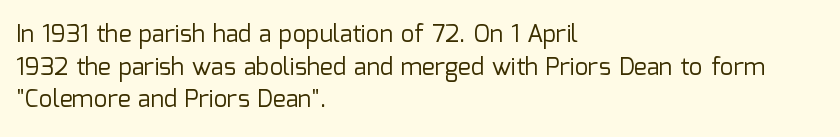
Q: Is the text bold? A: No.
Q: Is the text italic (slanted)? A: No, it is upright.
Q: Is the text underlined? A: No.
Q: How is the paragraph aligned? A: Left-aligned.
Q: Is the spacing between letters normal or unusually wide? A: Normal.
Q: Is the spacing between lines tight, normal or loose? A: Normal.
